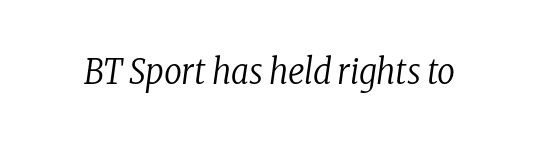
The image shows 35 px regular-weight, condensed serif type, italic (leaning right); set normal letter spacing, not underlined; low stroke contrast and a medium x-height.
